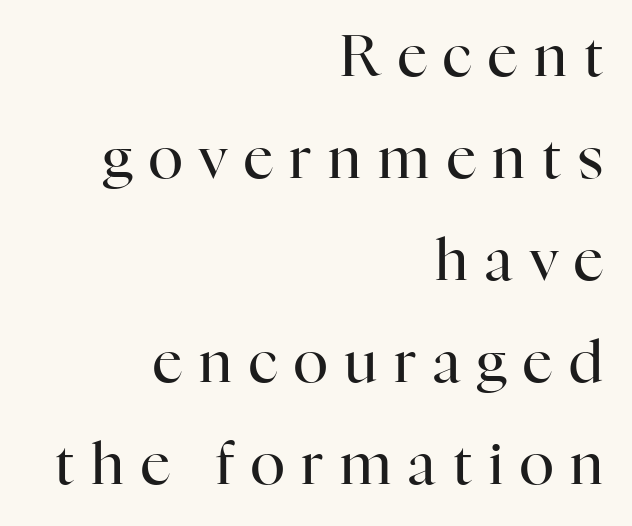
Q: Is the text bold? A: No.
Q: Is the text italic (slanted)? A: No, it is upright.
Q: Is the typeface a serif or a sans-serif typeface? A: Serif.
Q: Is the text underlined? A: No.
Q: How is the paragraph aligned? A: Right-aligned.
Q: Is the spacing between letters normal or unusually wide? A: Unusually wide.
Q: Width (condensed, normal, or wide)? A: Normal.
Q: Stroke contrast? A: High.
Q: x-height? A: Medium.
Q: Monospaced? A: No.
